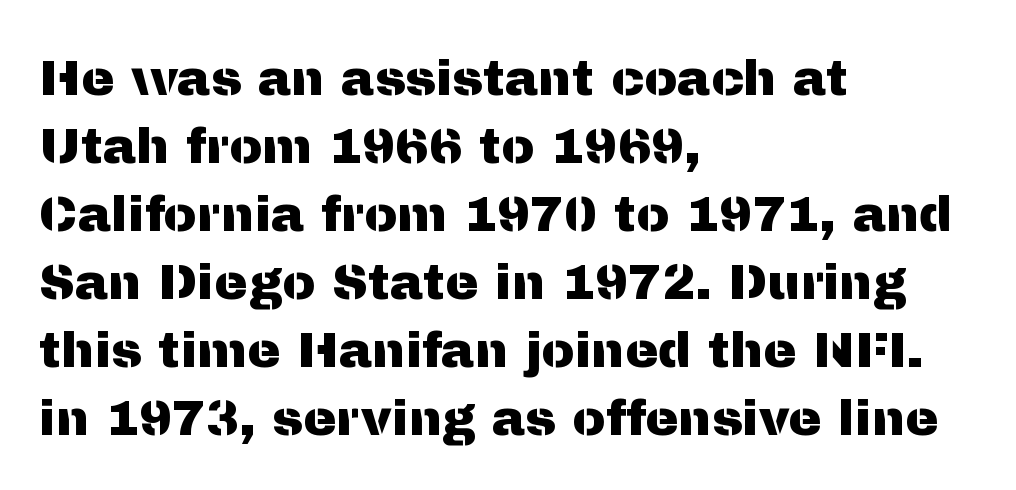
This is sans-serif lettering, the kind often seen on screens and signage. Line spacing here is normal. Standard letterfit; no display-style spreading of the glyphs. All the whitespace from short lines collects on the right. The rendering uses natural spacing where letterforms have individual widths.
